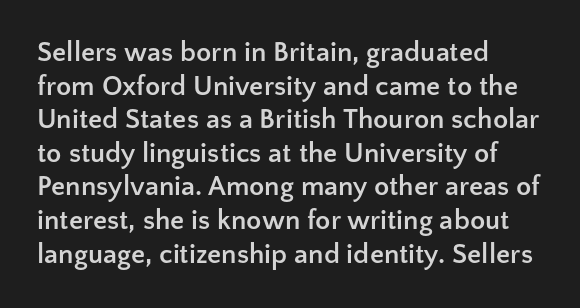
Q: Is the text bold? A: Yes.
Q: Is the text italic (slanted)? A: No, it is upright.
Q: Is the typeface a serif or a sans-serif typeface? A: Sans-serif.
Q: Is the text underlined? A: No.
Q: How is the paragraph aligned? A: Left-aligned.
Q: Is the spacing between letters normal or unusually wide? A: Normal.
Q: Width (condensed, normal, or wide)? A: Normal.
Q: Stroke contrast? A: Low.
Q: x-height? A: Medium.
Q: Monospaced? A: No.
